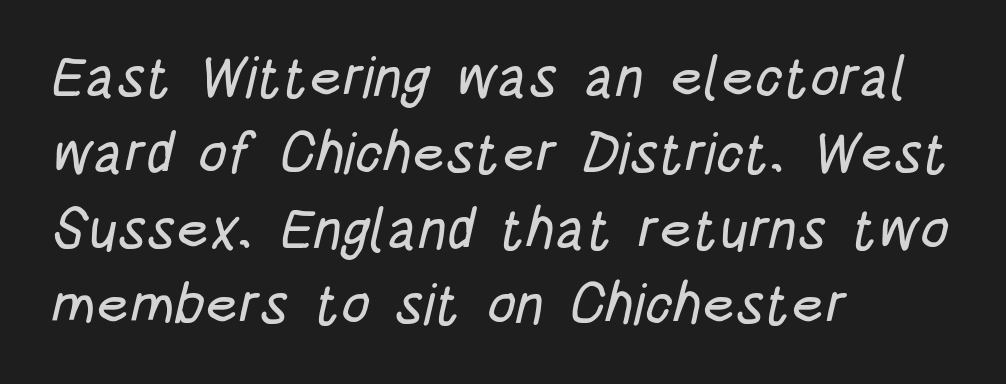
Q: Is the typeface a serif or a sans-serif typeface? A: Sans-serif.
Q: Is the text underlined? A: No.
Q: How is the paragraph aligned? A: Left-aligned.
Q: Is the spacing between letters normal or unusually wide? A: Normal.
Q: Is the spacing between lines tight, normal or loose? A: Normal.
Q: Width (condensed, normal, or wide)? A: Condensed.
Q: Stroke contrast? A: Low.
Q: x-height? A: Large.
Q: Monospaced? A: No.
